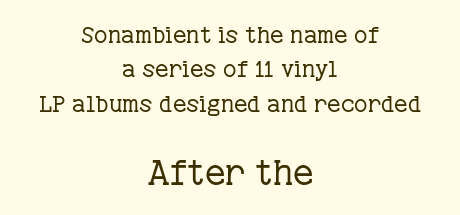
Successive baselines arrive at the customary interval. Ordinary non-slanted type is in use. Serifs: yes, visible at the terminals of the letterforms. The passage is arranged like a title page — every line centered.
